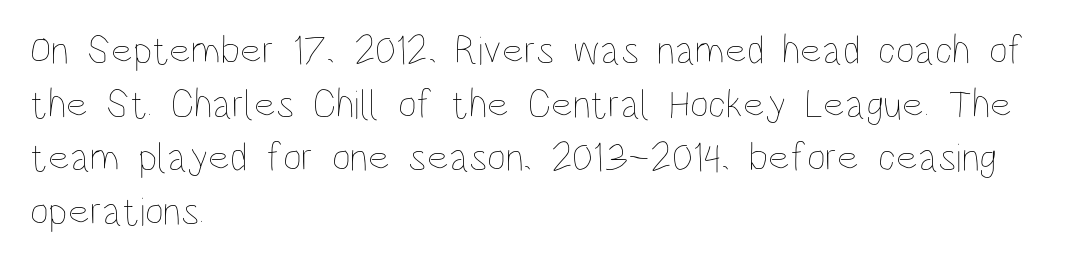
Q: Is the text bold? A: No.
Q: Is the text italic (slanted)? A: No, it is upright.
Q: Is the text underlined? A: No.
Q: How is the paragraph aligned? A: Left-aligned.
Q: Is the spacing between letters normal or unusually wide? A: Normal.
Q: Is the spacing between lines tight, normal or loose? A: Normal.
Q: Width (condensed, normal, or wide)? A: Condensed.
Q: Stroke contrast? A: Low.
Q: x-height? A: Large.
Q: Monospaced? A: No.
